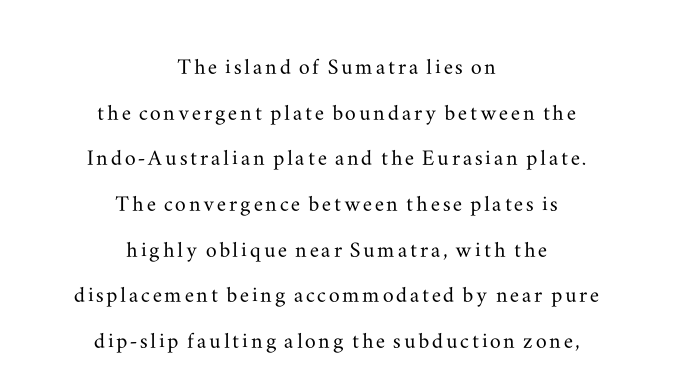
Q: Is the text italic (slanted)? A: No, it is upright.
Q: Is the text underlined? A: No.
Q: How is the paragraph aligned? A: Centered.
Q: Is the spacing between lines tight, normal or loose? A: Normal.
